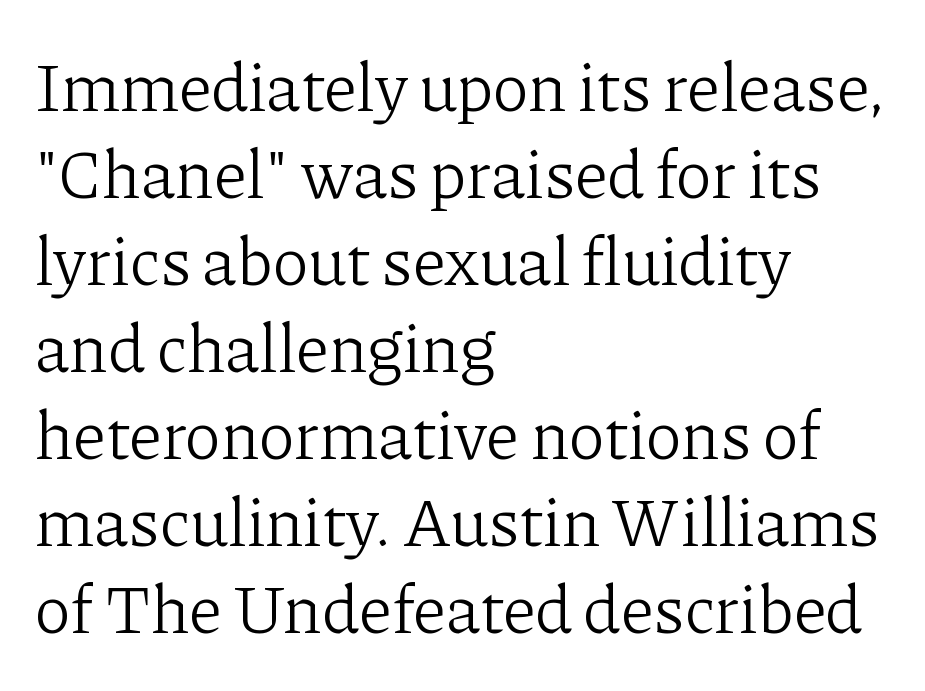
Q: Is the text bold? A: No.
Q: Is the text italic (slanted)? A: No, it is upright.
Q: Is the typeface a serif or a sans-serif typeface? A: Serif.
Q: Is the text underlined? A: No.
Q: How is the paragraph aligned? A: Left-aligned.
Q: Is the spacing between letters normal or unusually wide? A: Normal.
Q: Is the spacing between lines tight, normal or loose? A: Normal.
Q: Width (condensed, normal, or wide)? A: Normal.
Q: Stroke contrast? A: Low.
Q: x-height? A: Medium.
Q: Monospaced? A: No.
